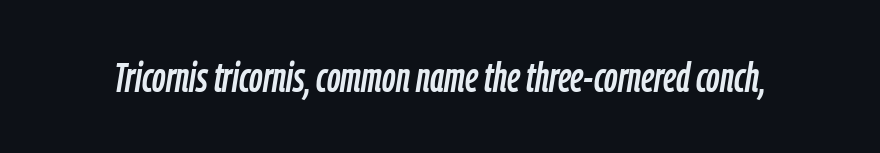
{"italic": "yes", "lean": "right", "slant_degrees": 9, "width": "condensed", "stroke_contrast": "low", "x_height": "medium", "monospaced": "no", "underline": "no", "letter_spacing": "normal", "letter_spacing_em": 0.0, "glyph_px": 42}
